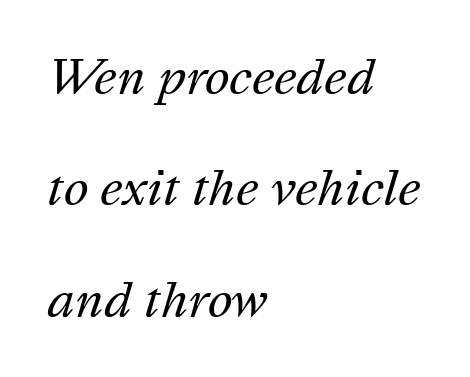
{"italic": "yes", "lean": "right", "slant_degrees": 16, "bold": "no", "weight": "regular", "width": "normal", "stroke_contrast": "medium", "x_height": "medium", "monospaced": "no", "underline": "no", "align": "left", "line_spacing": "loose", "line_spacing_ratio": 2.37, "letter_spacing": "normal", "letter_spacing_em": 0.0, "glyph_px": 47}
